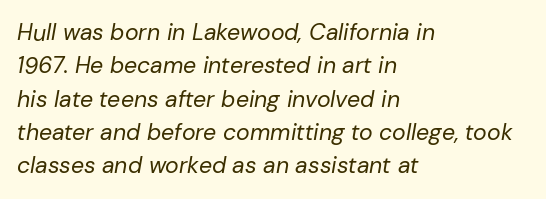
Layout note: lines flush left. Nobody touched the tracking dial on this one. Successive baselines arrive at the customary interval. Descenders are the only things crossing below the line.
